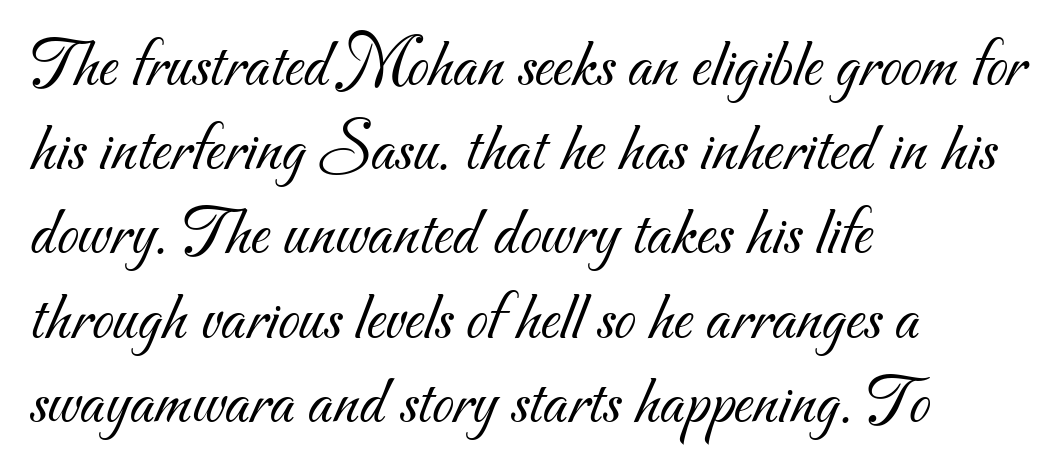
{"serif": "no", "bold": "no", "weight": "light", "width": "normal", "stroke_contrast": "medium", "x_height": "small", "monospaced": "no", "underline": "no", "align": "left", "line_spacing_ratio": 1.22, "letter_spacing": "normal", "letter_spacing_em": 0.0, "glyph_px": 69}
